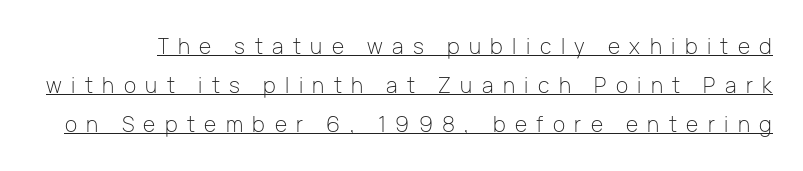
{"italic": "no", "bold": "no", "underline": "yes", "line_spacing_ratio": 1.86, "letter_spacing": "wide", "letter_spacing_em": 0.45, "glyph_px": 21}
